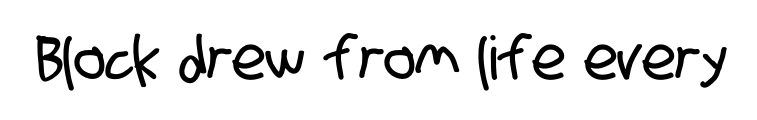
{"serif": "no", "width": "condensed", "stroke_contrast": "low", "x_height": "large", "monospaced": "no", "underline": "no", "letter_spacing": "normal", "letter_spacing_em": 0.0, "glyph_px": 60}
